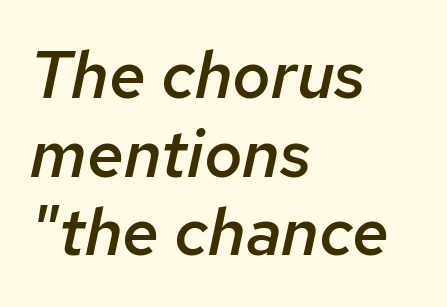
The image shows 66 px semibold type, italic (leaning right); set left-aligned, line spacing 1.19x, normal letter spacing, not underlined; low stroke contrast and a medium x-height.
